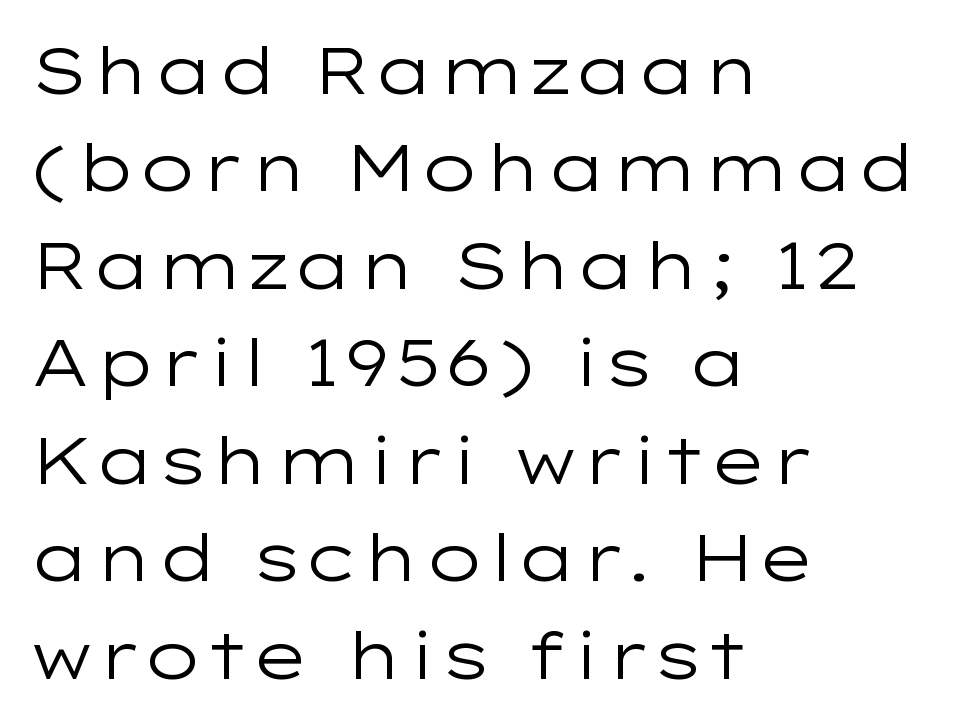
The image shows 65 px regular-weight, wide sans-serif type, upright; set left-aligned, normal line spacing (1.5x), normal letter spacing, not underlined; low stroke contrast and a medium x-height.
